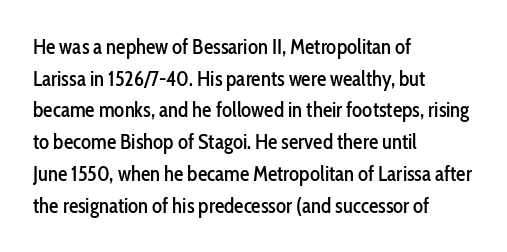
The image shows 21 px text type, upright; set left-aligned, normal line spacing (1.51x), normal letter spacing, not underlined.
